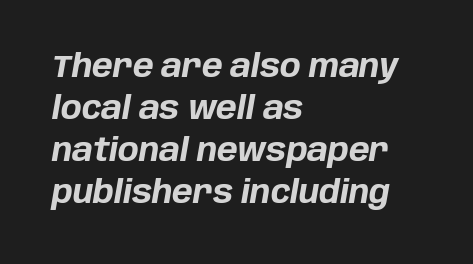
{"italic": "yes", "lean": "right", "slant_degrees": 10, "bold": "yes", "weight": "bold", "width": "normal", "stroke_contrast": "low", "x_height": "large", "monospaced": "no", "underline": "no", "align": "left", "line_spacing": "normal", "line_spacing_ratio": 1.36, "letter_spacing": "normal", "letter_spacing_em": 0.0, "glyph_px": 31}
